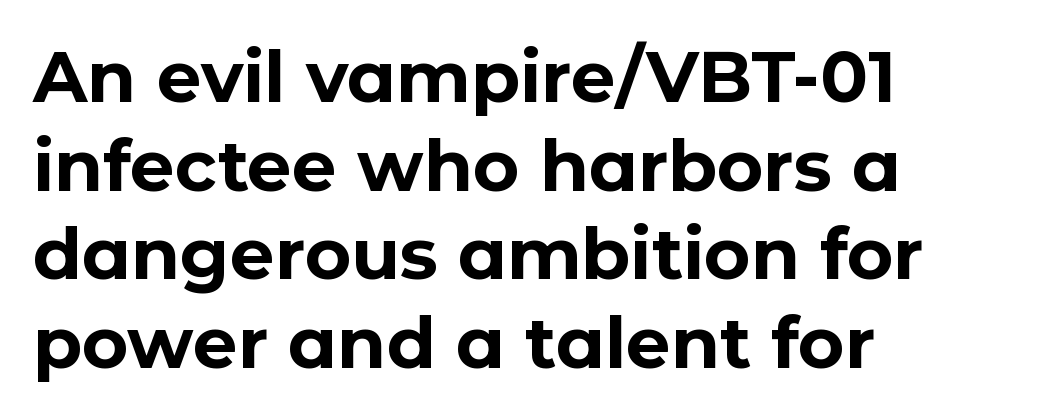
Type without underlining. Unlike italic type, these characters show no tilt at all. Line spacing here is normal. I'd call this a sans setting — the letters go barefoot. Horizontal alignment here is leftward, the default for most running prose. Tracking here is standard; glyphs follow each other at the usual distance.
